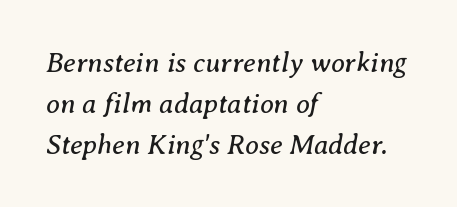
The image shows 28 px regular-weight serif type, italic (leaning right); set left-aligned, normal line spacing (1.46x), normal letter spacing, not underlined; medium stroke contrast and a medium x-height.
